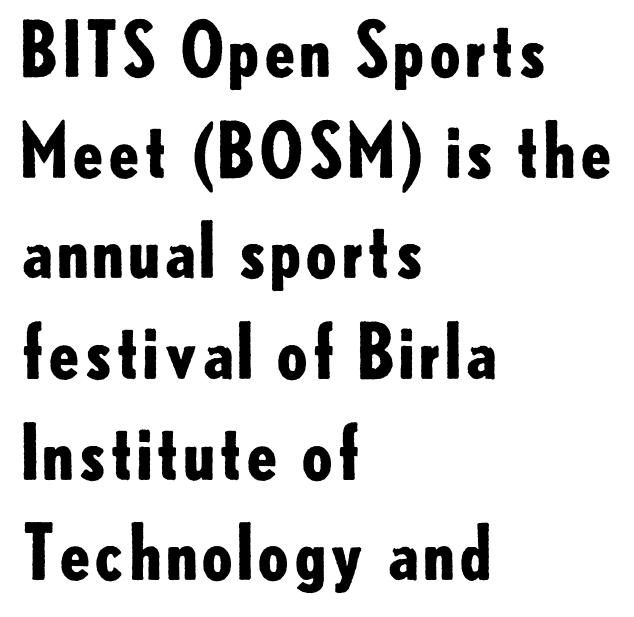
{"serif": "no", "italic": "no", "bold": "yes", "weight": "bold", "width": "normal", "stroke_contrast": "low", "x_height": "small", "monospaced": "no", "underline": "no", "align": "left", "line_spacing": "normal", "line_spacing_ratio": 1.36, "letter_spacing": "normal", "letter_spacing_em": 0.0, "glyph_px": 74}
